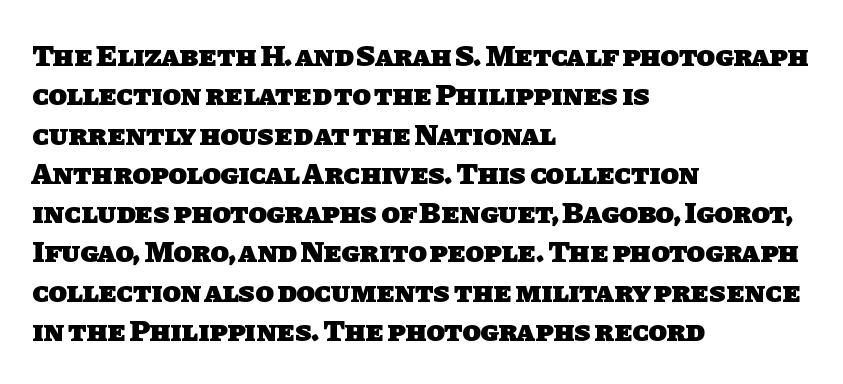
Each row of text sits above clean, open space. The lines sit at an ordinary, default distance from one another. These lines stack with their left ends in a neat column. Students, this is bold: see how much ink each stroke carries. Do the characters align in a grid? No, the font is proportional. The line texture is even and compact thanks to regular tracking.
